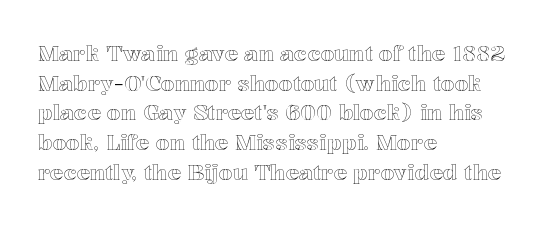
{"italic": "no", "underline": "no", "align": "left", "line_spacing": "normal", "line_spacing_ratio": 1.35, "letter_spacing": "normal", "letter_spacing_em": 0.0, "glyph_px": 22}
